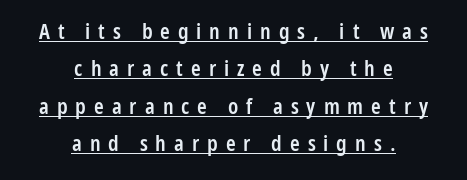
The image shows 22 px text type, upright; set centered, normal line spacing (1.7x), unusually wide letter spacing (+0.36 em), underlined.
